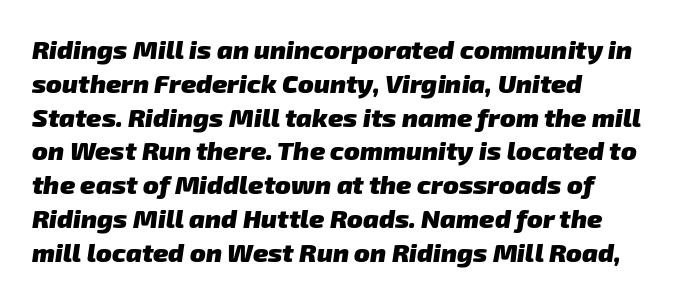
Q: Is the text bold? A: Yes.
Q: Is the text underlined? A: No.
Q: Is the spacing between letters normal or unusually wide? A: Normal.
Q: Is the spacing between lines tight, normal or loose? A: Normal.
